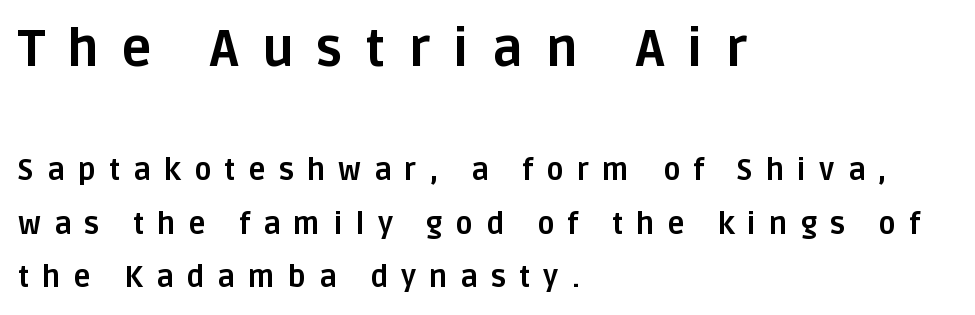
Q: Is the text bold? A: Yes.
Q: Is the text italic (slanted)? A: No, it is upright.
Q: Is the typeface a serif or a sans-serif typeface? A: Sans-serif.
Q: Is the text underlined? A: No.
Q: How is the paragraph aligned? A: Left-aligned.
Q: Is the spacing between letters normal or unusually wide? A: Unusually wide.
Q: Which block of text is set in a larger size, the first (top) or the second (bottom)? A: The first (top) one.
Q: Width (condensed, normal, or wide)? A: Normal.
Q: Stroke contrast? A: Low.
Q: x-height? A: Large.
Q: Monospaced? A: No.
